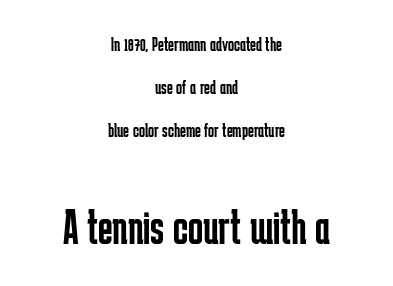
The image shows 50 px regular-weight, condensed sans-serif type, upright; set centered, loose line spacing (2.14x), normal letter spacing, not underlined; the second (bottom) block is 2.5x larger; low stroke contrast and a medium x-height.
